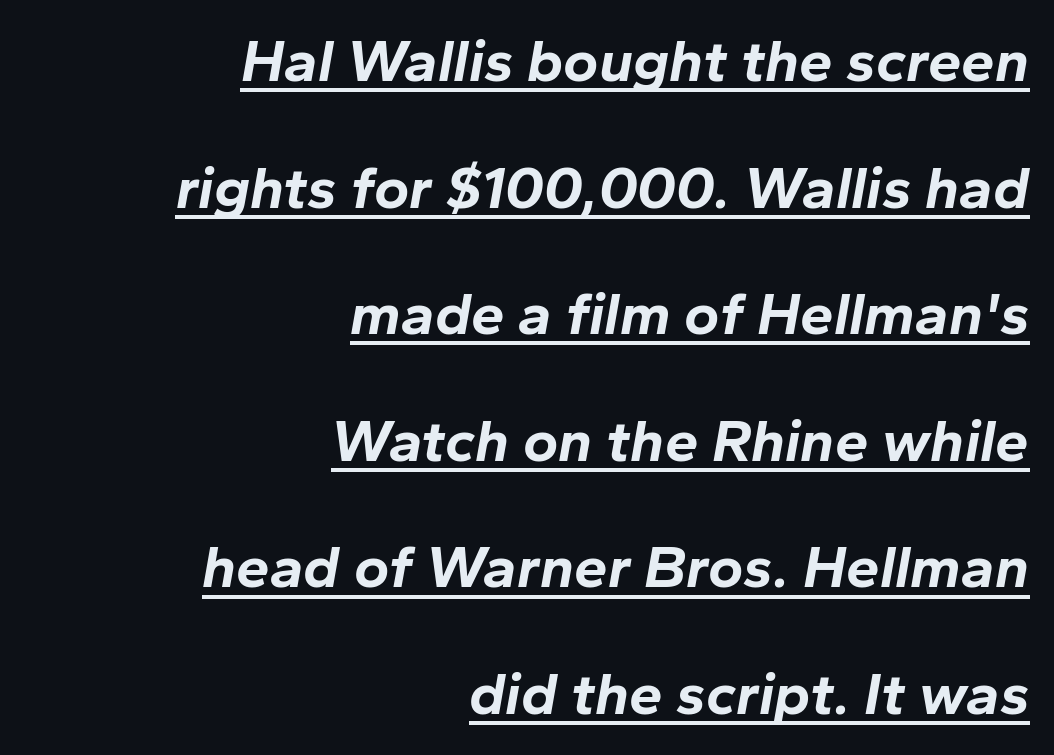
Q: Is the text bold? A: Yes.
Q: Is the text italic (slanted)? A: Yes, it leans right by about 10 degrees.
Q: Is the text underlined? A: Yes.
Q: How is the paragraph aligned? A: Right-aligned.
Q: Is the spacing between letters normal or unusually wide? A: Normal.
Q: Is the spacing between lines tight, normal or loose? A: Loose.
Q: Width (condensed, normal, or wide)? A: Normal.
Q: Stroke contrast? A: Low.
Q: x-height? A: Medium.
Q: Monospaced? A: No.
